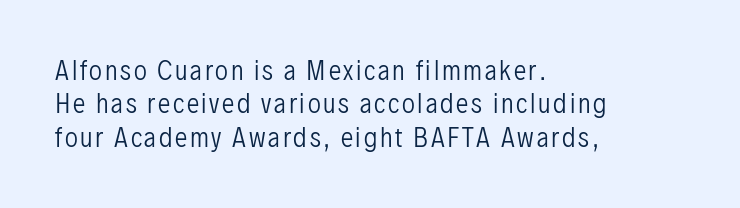
Every row of glyphs begins at an identical x-position on the left. Ink coverage per letter is moderate at most. Words float on clear page, feet unadorned. Rows of type keep a routine distance in the vertical direction. Every character sits straight up, as roman type does.
